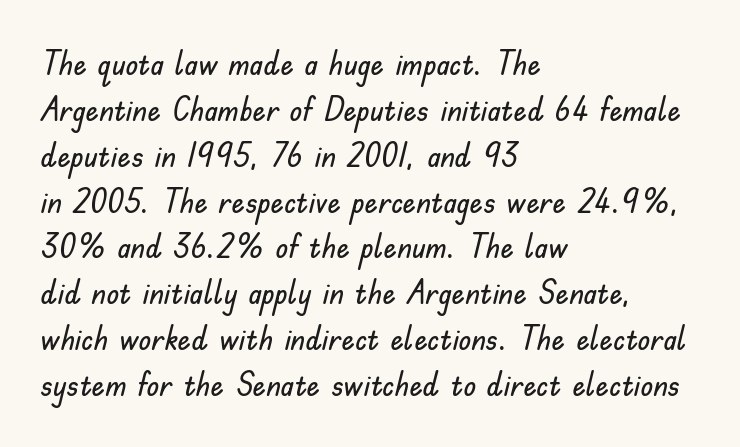
{"serif": "no", "width": "normal", "stroke_contrast": "low", "x_height": "small", "monospaced": "no", "underline": "no", "align": "left", "line_spacing": "normal", "line_spacing_ratio": 1.39, "letter_spacing": "normal", "letter_spacing_em": 0.0, "glyph_px": 33}
